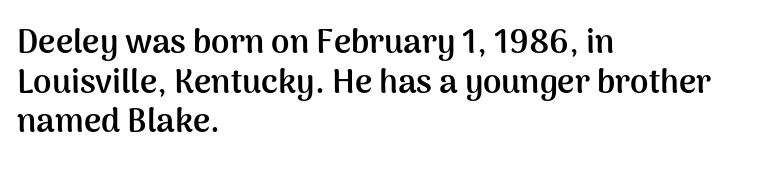
{"serif": "no", "italic": "no", "bold": "yes", "weight": "semibold", "width": "normal", "stroke_contrast": "medium", "x_height": "medium", "monospaced": "no", "underline": "no", "align": "left", "line_spacing_ratio": 1.2, "letter_spacing": "normal", "letter_spacing_em": 0.0, "glyph_px": 33}
